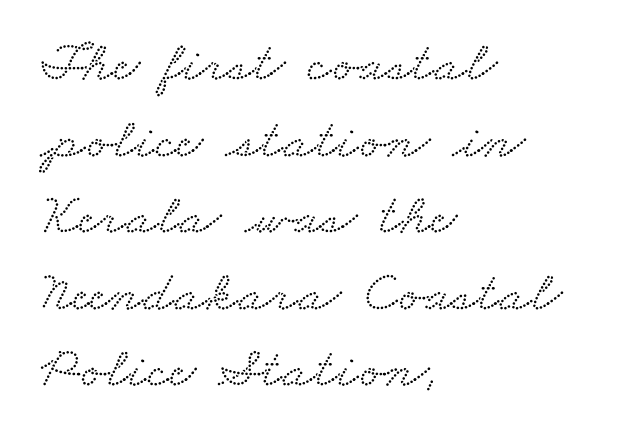
The line-height multiplier appears to be the usual default. The space beneath each line is pristine and unruled. Typeset ragged right — the left edge is the straight one.
